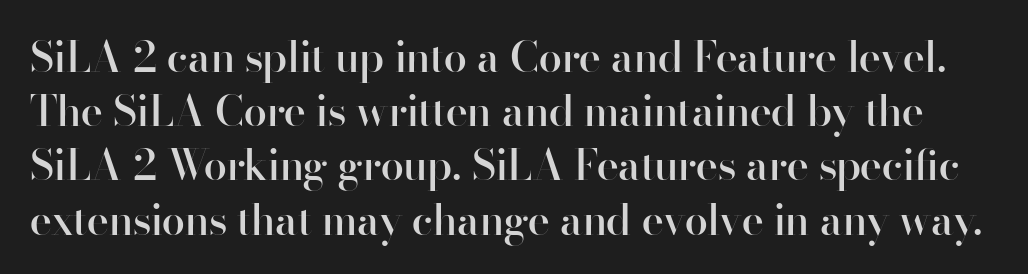
{"serif": "no", "italic": "no", "bold": "semi", "weight": "semibold", "width": "normal", "stroke_contrast": "high", "x_height": "small", "monospaced": "no", "underline": "no", "line_spacing": "normal", "line_spacing_ratio": 1.29, "letter_spacing": "normal", "letter_spacing_em": 0.0, "glyph_px": 42}
